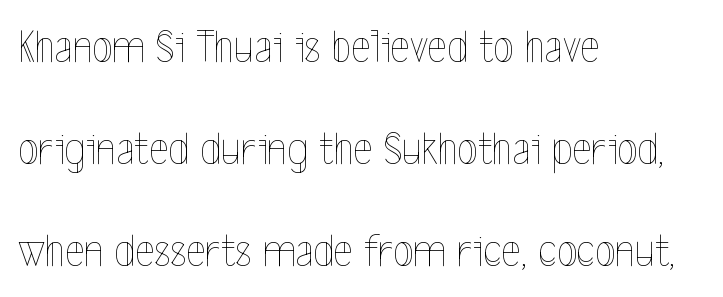
Q: Is the text bold? A: No.
Q: Is the text italic (slanted)? A: No, it is upright.
Q: Is the text underlined? A: No.
Q: How is the paragraph aligned? A: Left-aligned.
Q: Is the spacing between letters normal or unusually wide? A: Normal.
Q: Is the spacing between lines tight, normal or loose? A: Loose.
Q: Width (condensed, normal, or wide)? A: Condensed.
Q: x-height? A: Medium.
Q: Monospaced? A: No.
